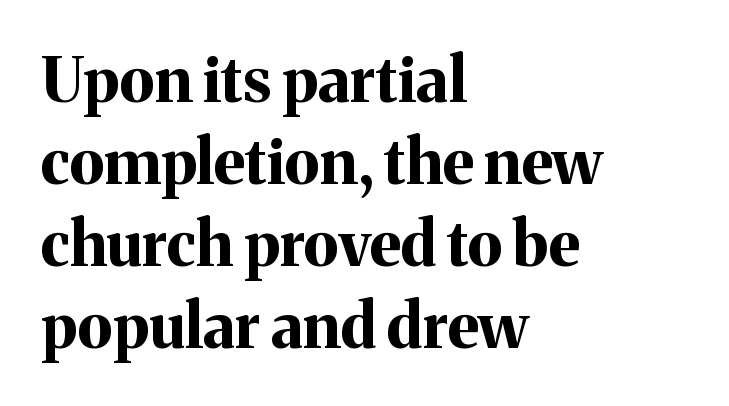
{"serif": "yes", "italic": "no", "bold": "yes", "weight": "bold", "width": "normal", "stroke_contrast": "medium", "x_height": "medium", "monospaced": "no", "underline": "no", "align": "left", "line_spacing": "normal", "line_spacing_ratio": 1.32, "letter_spacing": "normal", "letter_spacing_em": 0.0, "glyph_px": 62}
